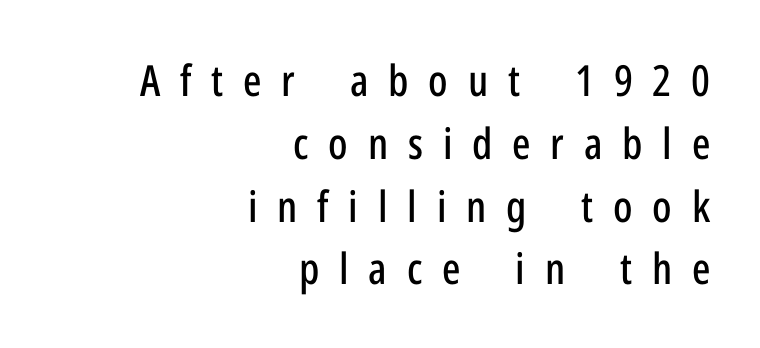
The image shows 43 px condensed sans-serif type, upright; set right-aligned, normal line spacing (1.46x), unusually wide letter spacing (+0.46 em), not underlined; low stroke contrast and a medium x-height.
